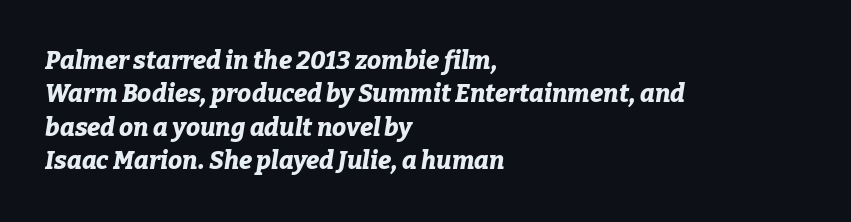
{"italic": "yes", "lean": "right", "slant_degrees": 9, "bold": "yes", "underline": "no", "align": "left", "line_spacing": "normal", "line_spacing_ratio": 1.34, "letter_spacing": "normal", "letter_spacing_em": 0.0, "glyph_px": 25}
